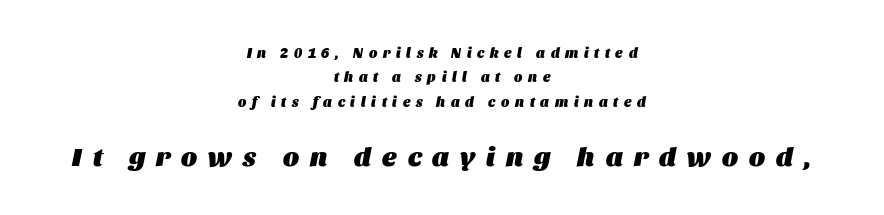
Size hierarchy here favors the trailing block over the leading one. The text carries the slant typical of an italic or oblique font. A clean baseline with only descenders dipping below it. The tracking reads as deliberately expanded to a designer's eye. The glyphs have the mass of a bold cut. The lines in this sample share a center point and differ in where they start and stop.
